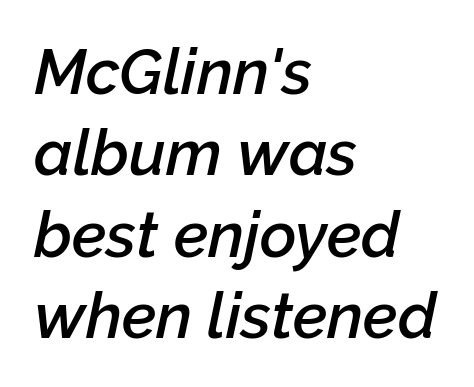
The zone under the glyphs is completely vacant. No extra tracking has been applied to these lines. One glance says typical: line gaps are just what's usual. The whole block is typeset with a tilt. The letters advance in unequal steps, a hallmark of proportional type.
